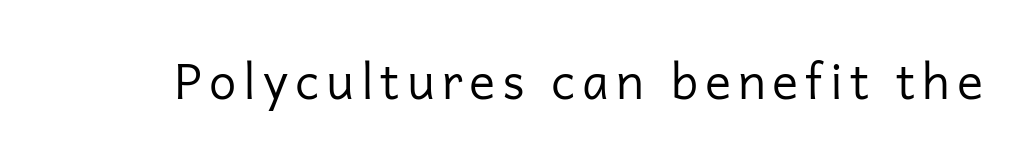
The string is rendered with underlining switched off. Weight class: somewhere from thin through regular. This is roman type, the default non-slanted kind. Each letter keeps its own natural width here, so spacing adapts to shape.
